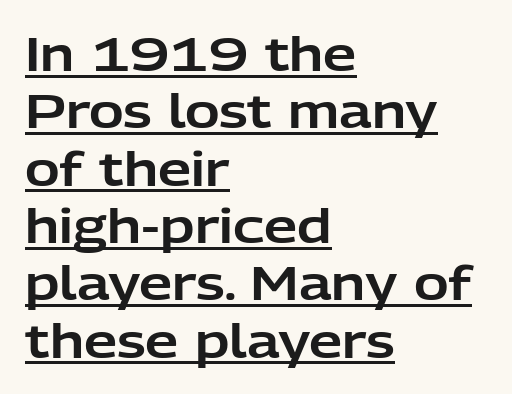
{"serif": "no", "italic": "no", "width": "normal", "stroke_contrast": "low", "x_height": "medium", "monospaced": "no", "underline": "yes", "align": "left", "line_spacing_ratio": 1.22, "letter_spacing": "normal", "letter_spacing_em": 0.0, "glyph_px": 47}
